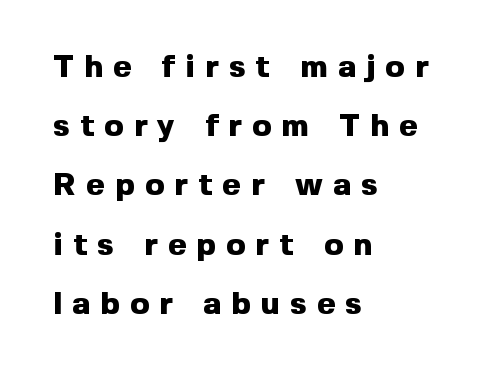
Unmarked baselines from the first word to the last. Italic? Not at all — the glyphs are vertical. The characters display no serif detailing; their extremities are plain. A typesetter would call this heavily tracked-out type. Notice how thick the strokes are: this is what a full bold looks like. Short and long lines alike share a common starting point at left.
